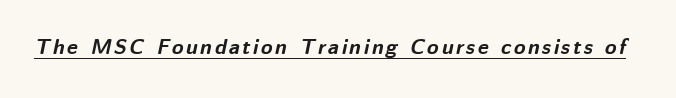
{"italic": "yes", "lean": "right", "slant_degrees": 12, "bold": "yes", "underline": "yes", "glyph_px": 21}
